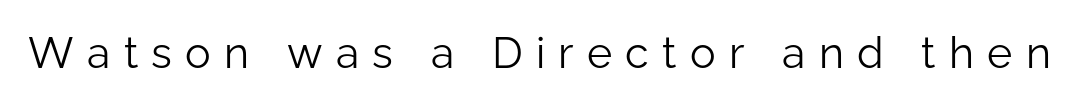
The image shows 43 px light sans-serif type, upright; set unusually wide letter spacing (+0.31 em), not underlined; low stroke contrast and a medium x-height.
